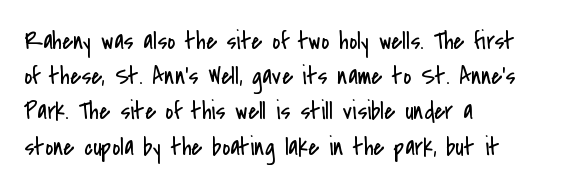
The image shows 25 px text type, upright; set left-aligned, normal line spacing (1.41x), normal letter spacing, not underlined.
